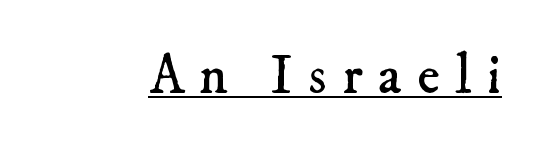
The image shows 55 px regular-weight serif type; set unusually wide letter spacing (+0.28 em), underlined; low stroke contrast and a small x-height.
